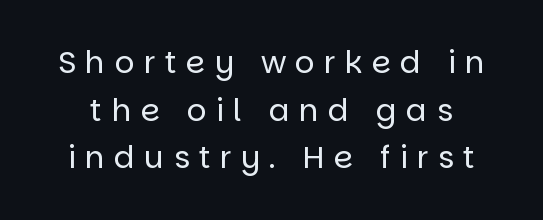
The image shows 31 px regular-weight sans-serif type, upright; set normal line spacing (1.54x), unusually wide letter spacing (+0.3 em), not underlined; low stroke contrast and a large x-height.
